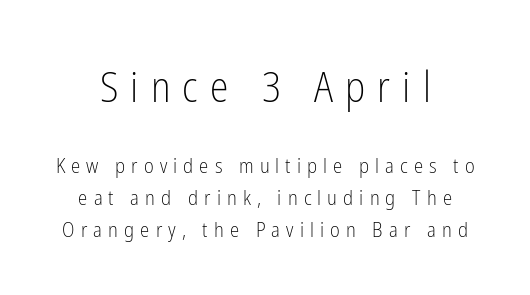
The image shows 42 px light, condensed sans-serif type, upright; set normal line spacing (1.52x), unusually wide letter spacing (+0.29 em), not underlined; the first (top) block is 2.0x larger; low stroke contrast and a medium x-height.
